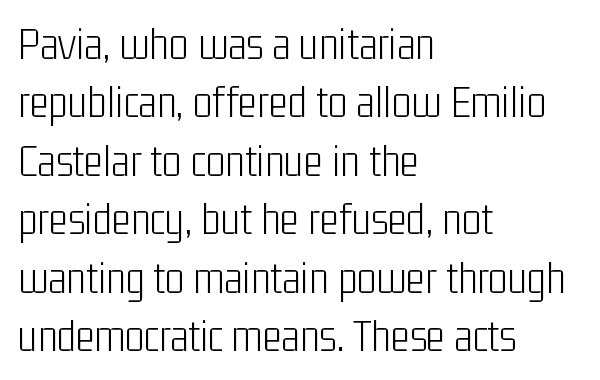
Q: Is the text bold? A: No.
Q: Is the text italic (slanted)? A: No, it is upright.
Q: Is the typeface a serif or a sans-serif typeface? A: Sans-serif.
Q: Is the text underlined? A: No.
Q: How is the paragraph aligned? A: Left-aligned.
Q: Is the spacing between letters normal or unusually wide? A: Normal.
Q: Is the spacing between lines tight, normal or loose? A: Normal.
Q: Width (condensed, normal, or wide)? A: Condensed.
Q: Stroke contrast? A: Low.
Q: x-height? A: Medium.
Q: Monospaced? A: No.
